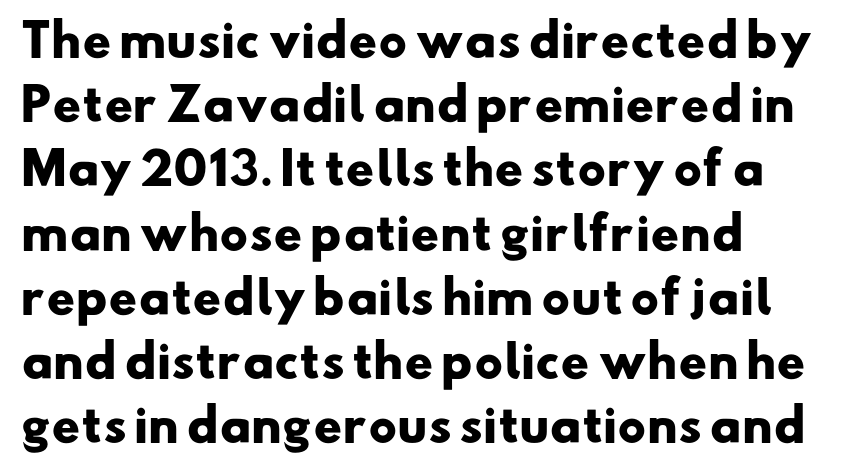
{"serif": "no", "bold": "yes", "weight": "heavy", "width": "wide", "stroke_contrast": "low", "x_height": "small", "monospaced": "no", "underline": "no", "align": "left", "line_spacing": "normal", "line_spacing_ratio": 1.46, "letter_spacing": "normal", "letter_spacing_em": 0.0, "glyph_px": 44}
